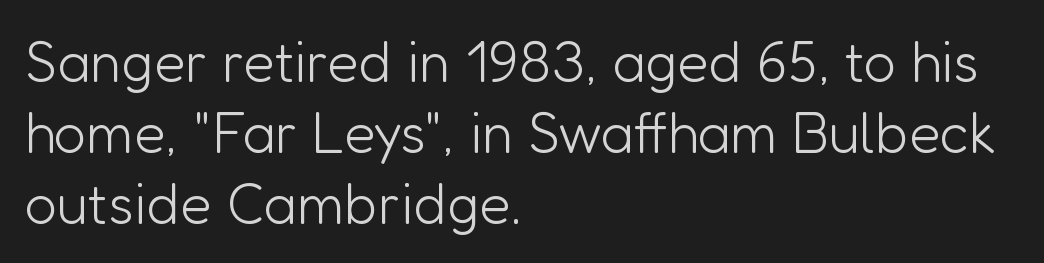
The rendering keeps characters at their native spacing. The letterforms sit at book weight or below. Varying glyph widths throughout — classic text-font behaviour. The string is rendered with underlining switched off. Every character sits straight up, as roman type does.
